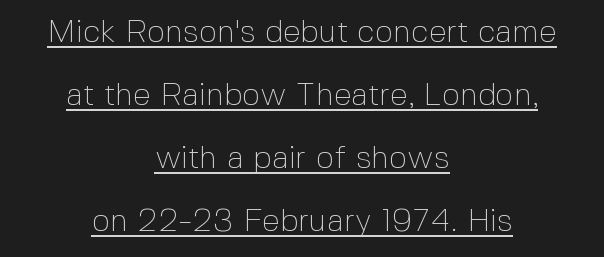
{"serif": "no", "italic": "no", "bold": "no", "weight": "thin", "width": "normal", "x_height": "medium", "monospaced": "no", "underline": "yes", "align": "center", "line_spacing": "loose", "line_spacing_ratio": 1.97, "letter_spacing": "normal", "letter_spacing_em": 0.0, "glyph_px": 32}
